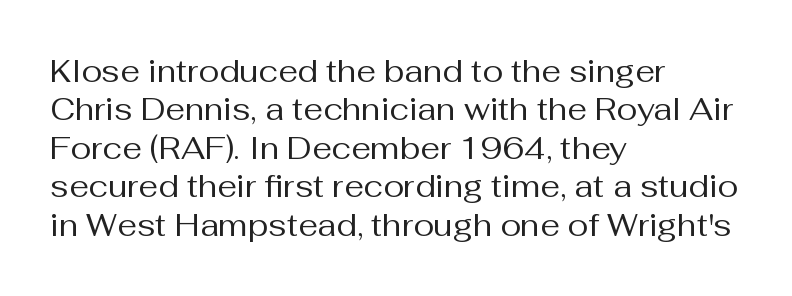
No feet cap the strokes, marking this as sans-serif type. Notice how the stems are strictly vertical — no italics here. Descenders are the only things crossing below the line. Alignment: flush left. Think standard paragraph weight, or any step lighter than that. Glyph-to-glyph distance matches everyday printed text.
